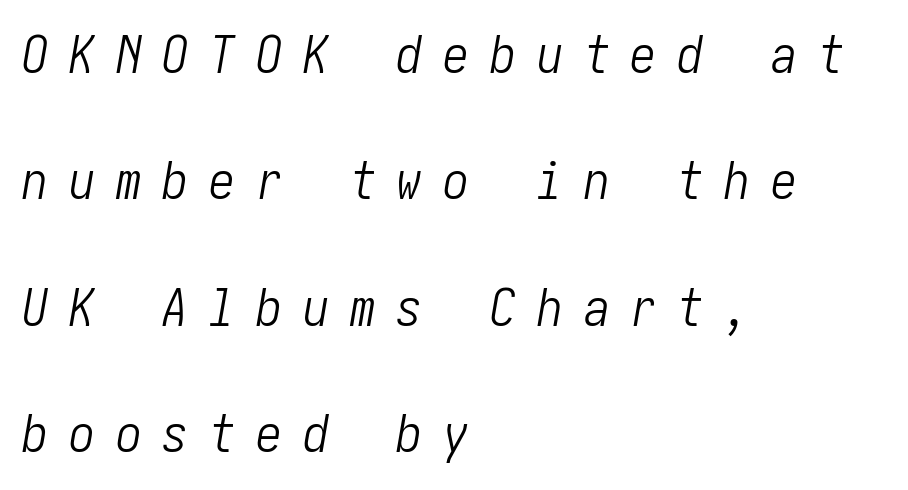
Q: Is the text bold? A: No.
Q: Is the text italic (slanted)? A: Yes, it leans right by about 10 degrees.
Q: Is the text underlined? A: No.
Q: How is the paragraph aligned? A: Left-aligned.
Q: Is the spacing between letters normal or unusually wide? A: Unusually wide.
Q: Is the spacing between lines tight, normal or loose? A: Loose.
Q: Width (condensed, normal, or wide)? A: Condensed.
Q: Stroke contrast? A: Low.
Q: x-height? A: Medium.
